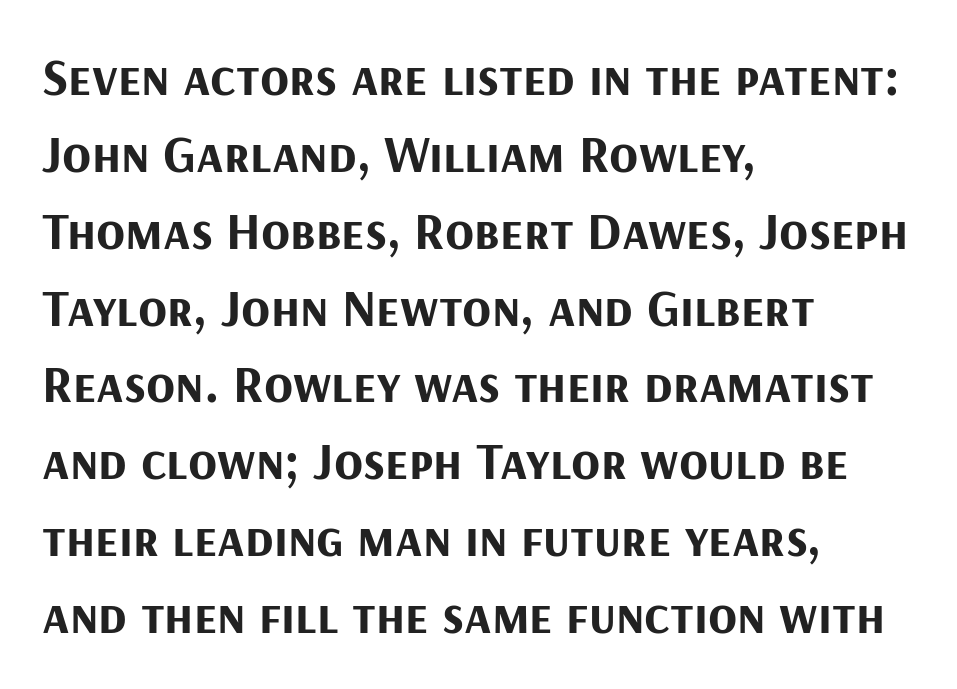
The passage shown is not underscored anywhere. Are there feet on the stems? There aren't — it's a sans. Its strokes are broad and dark, the hallmark of bold type. Caption: standard tracking, unaltered. Here the designer chose a conventional face with non-uniform glyph widths.
